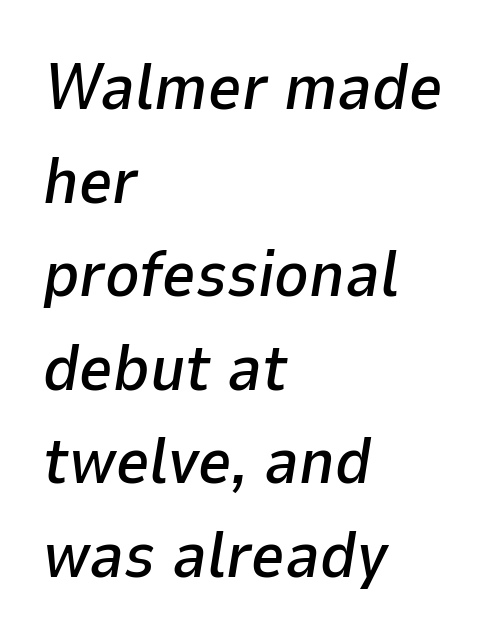
{"italic": "yes", "lean": "right", "slant_degrees": 9, "width": "normal", "stroke_contrast": "low", "x_height": "medium", "monospaced": "no", "underline": "no", "align": "left", "line_spacing": "normal", "line_spacing_ratio": 1.44, "letter_spacing": "normal", "letter_spacing_em": 0.0, "glyph_px": 65}
